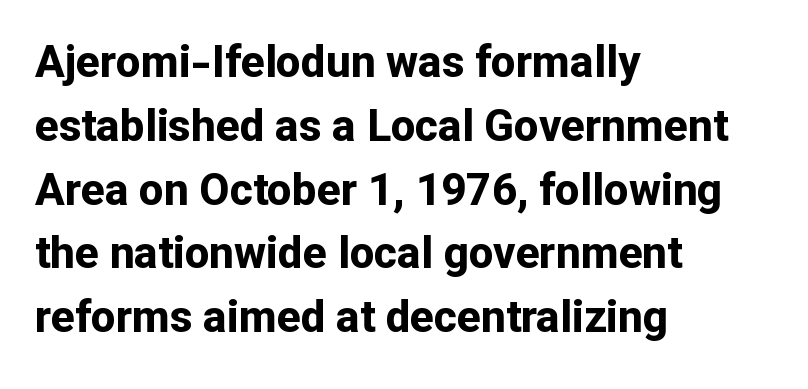
The rows are spaced the way most documents space them. The compositor pushed each line to the left boundary. Note: no serifs on the glyphs. The area under the type is left untouched. These lines are rendered in a variable-pitch font. Upright lettering throughout.
